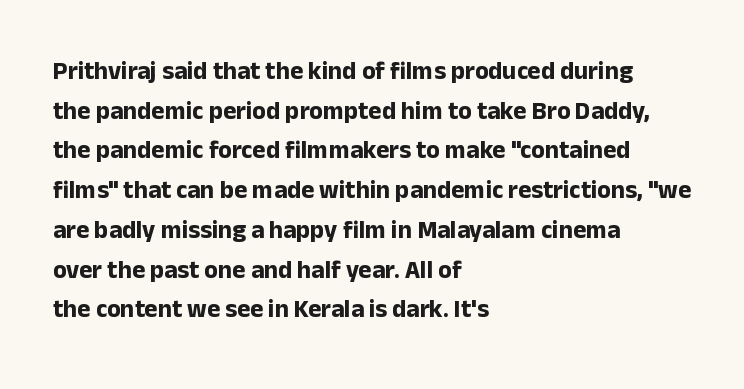
{"italic": "no", "bold": "yes", "underline": "no", "align": "left", "line_spacing": "normal", "line_spacing_ratio": 1.59, "letter_spacing": "normal", "letter_spacing_em": 0.0, "glyph_px": 25}
